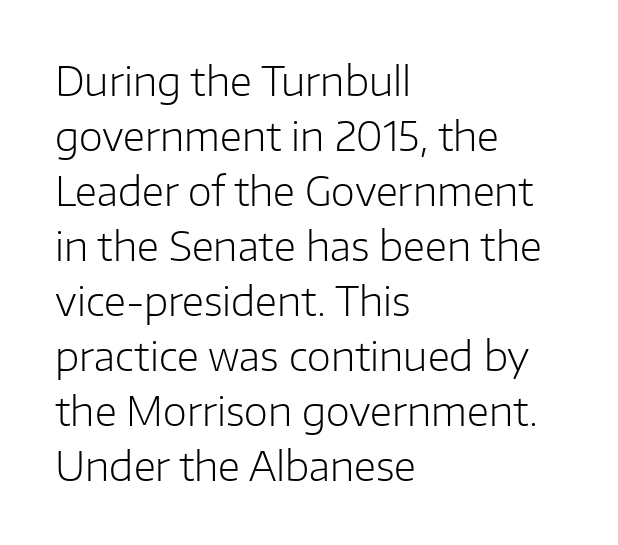
No extra ink here — the face is not bold. Visually the block forms a straight wall on the left and a jagged coastline on the right. The block of text has a typical density, with ordinary space between rows. The face used here is proportionally spaced, like ordinary book or web type.
